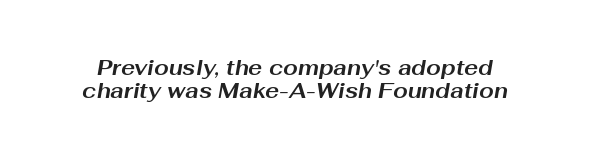
Q: Is the text bold? A: Yes.
Q: Is the text italic (slanted)? A: Yes, it leans right by about 10 degrees.
Q: Is the text underlined? A: No.
Q: Is the spacing between letters normal or unusually wide? A: Normal.
Q: Is the spacing between lines tight, normal or loose? A: Tight.
